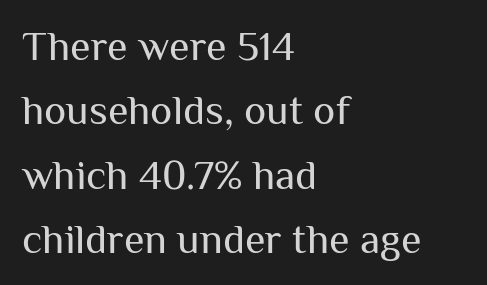
Q: Is the text bold? A: No.
Q: Is the text italic (slanted)? A: No, it is upright.
Q: Is the typeface a serif or a sans-serif typeface? A: Sans-serif.
Q: Is the text underlined? A: No.
Q: How is the paragraph aligned? A: Left-aligned.
Q: Is the spacing between letters normal or unusually wide? A: Normal.
Q: Is the spacing between lines tight, normal or loose? A: Normal.
Q: Width (condensed, normal, or wide)? A: Normal.
Q: Stroke contrast? A: Medium.
Q: x-height? A: Medium.
Q: Monospaced? A: No.
